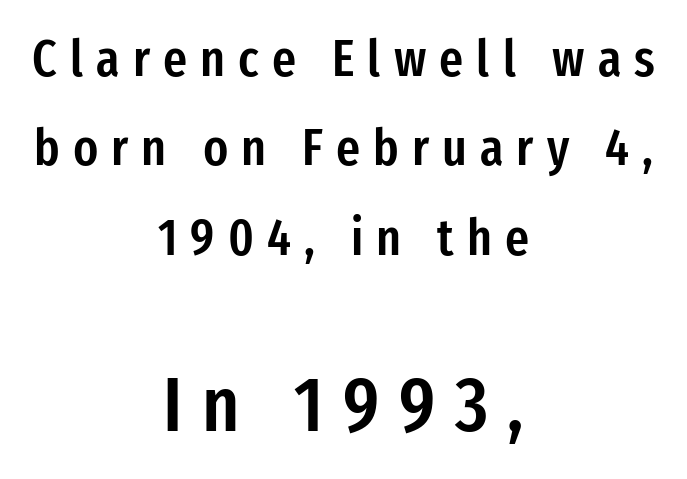
The image shows 78 px semibold, condensed sans-serif type, upright; set centered, line spacing 1.72x, unusually wide letter spacing (+0.25 em), not underlined; the second (bottom) block is 1.5x larger; low stroke contrast and a medium x-height.
